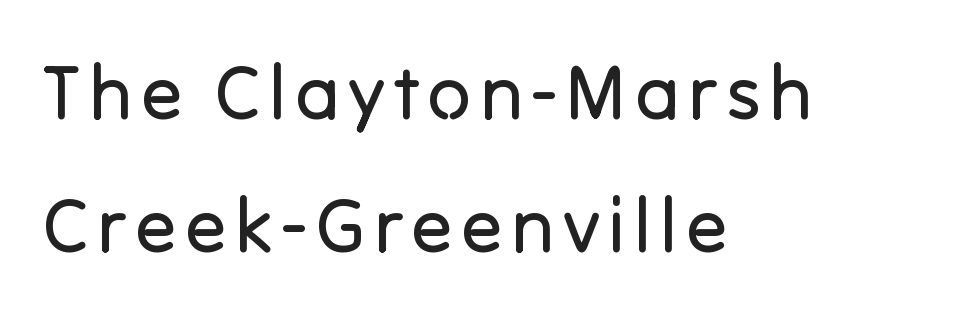
Where is the straight margin? On the left. The type family on display is of the sans-serif kind. The rendering uses natural spacing where letterforms have individual widths. The characters are drawn with everyday or finer stroke widths. Does the lettering tilt? It doesn't — this is upright.
